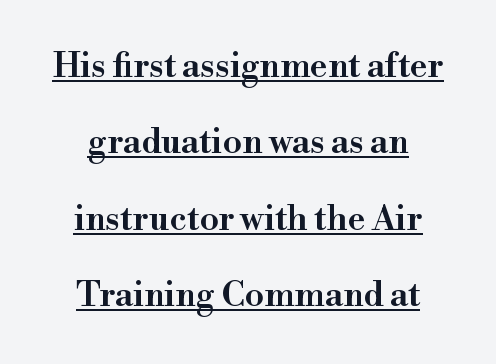
The face used here appears with an underline applied. The vertical gap from one line to the next is large. Is the letter spacing exaggerated? No — it looks like the ordinary default. The face used here is proportionally spaced, like ordinary book or web type. One-word summary of the alignment: center.
